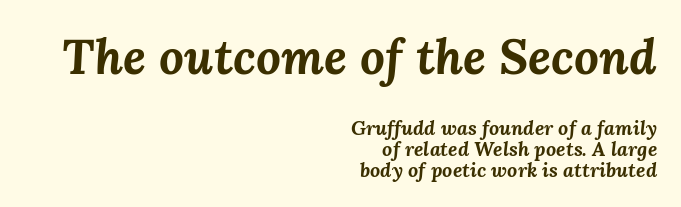
If you measured baseline to baseline, you'd find a short distance. The typography opts for an oblique posture over an upright one. Unmarked baselines from the first word to the last. The passage shown is emphatically bold. The letterforms sit shoulder to shoulder at normal distance.
